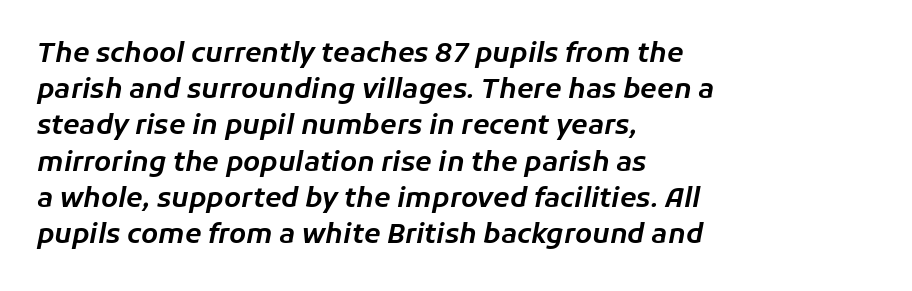
{"italic": "yes", "lean": "right", "slant_degrees": 11, "underline": "no", "align": "left", "line_spacing": "normal", "line_spacing_ratio": 1.34, "letter_spacing": "normal", "letter_spacing_em": 0.0, "glyph_px": 27}
